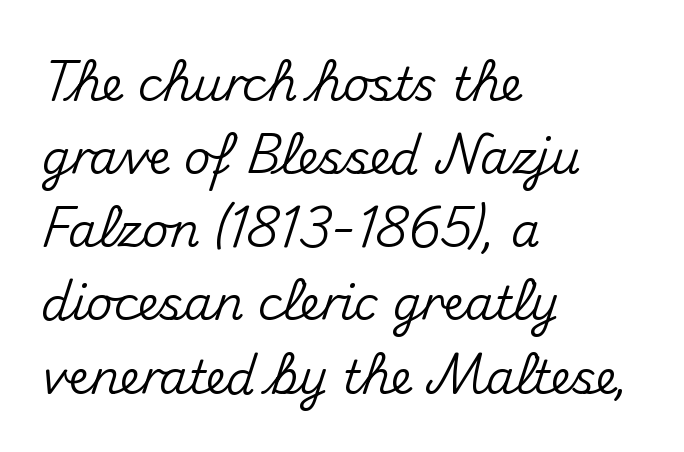
Anything drawn beneath the words? Only blank space. The text block is weighted toward the left margin, trailing off unevenly rightward. Each letter keeps its own natural width here, so spacing adapts to shape.
